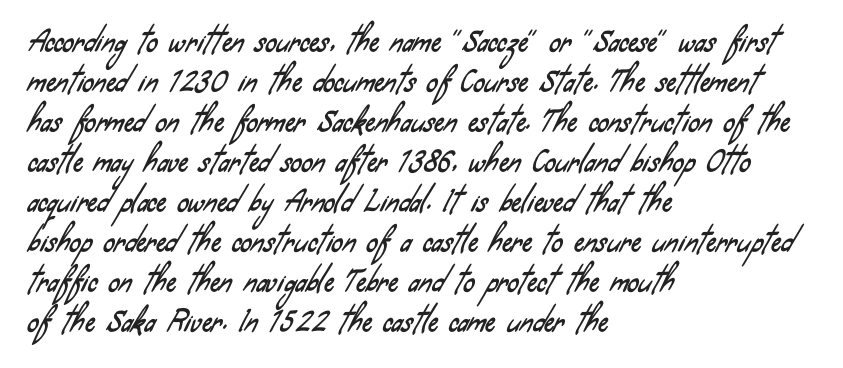
{"serif": "no", "width": "condensed", "stroke_contrast": "low", "x_height": "small", "monospaced": "no", "underline": "no", "align": "left", "line_spacing": "normal", "line_spacing_ratio": 1.43, "letter_spacing": "normal", "letter_spacing_em": 0.0, "glyph_px": 28}
